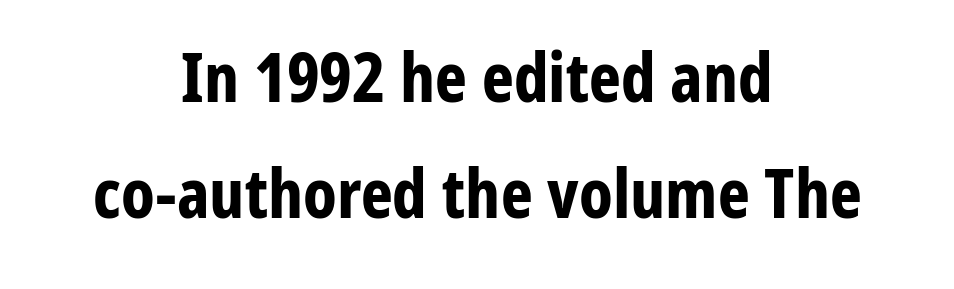
{"serif": "no", "italic": "no", "bold": "yes", "weight": "bold", "width": "condensed", "stroke_contrast": "low", "x_height": "medium", "monospaced": "no", "underline": "no", "align": "center", "line_spacing_ratio": 1.71, "letter_spacing": "normal", "letter_spacing_em": 0.0, "glyph_px": 68}
